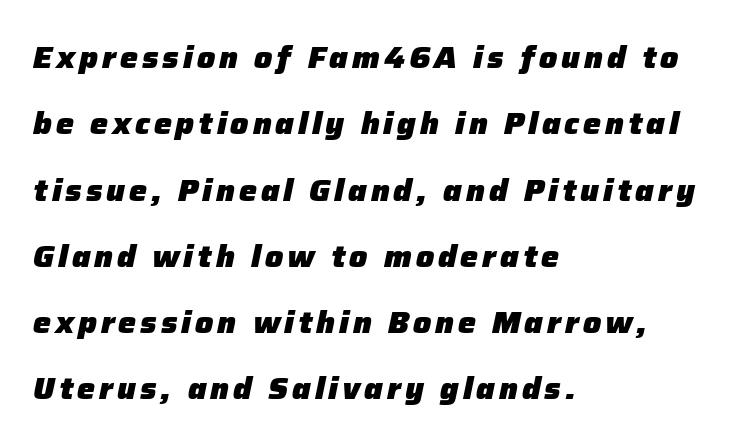
Q: Is the text bold? A: Yes.
Q: Is the text italic (slanted)? A: Yes, it leans right by about 12 degrees.
Q: Is the text underlined? A: No.
Q: How is the paragraph aligned? A: Left-aligned.
Q: Is the spacing between lines tight, normal or loose? A: Loose.
Q: Width (condensed, normal, or wide)? A: Normal.
Q: Stroke contrast? A: Low.
Q: x-height? A: Medium.
Q: Monospaced? A: No.
